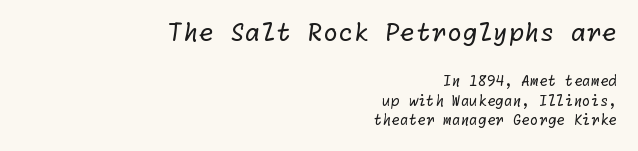
Quick note: underline off. Letters have the restrained weight of plain body copy at most. The type is set solid horizontally, with unmodified tracking. Visually the block forms a straight wall on the right and a jagged coastline on the left. Rows of type keep a routine distance in the vertical direction.
